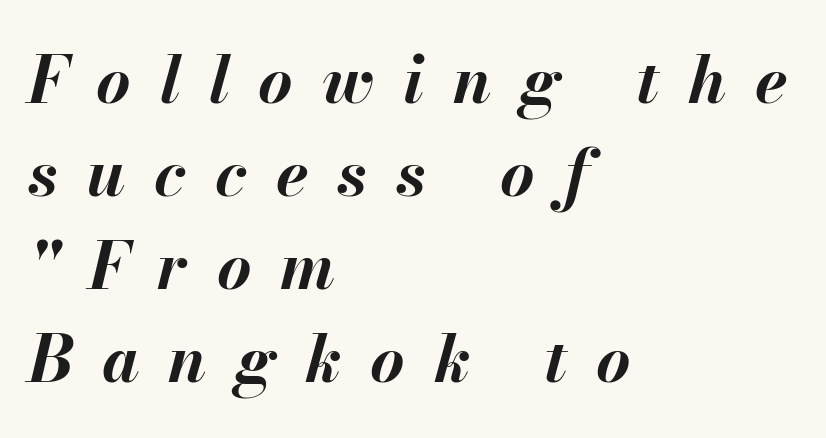
{"italic": "yes", "lean": "right", "slant_degrees": 13, "bold": "yes", "weight": "bold", "width": "normal", "stroke_contrast": "medium", "x_height": "small", "monospaced": "no", "underline": "no", "align": "left", "line_spacing": "normal", "line_spacing_ratio": 1.41, "letter_spacing": "wide", "letter_spacing_em": 0.44, "glyph_px": 66}
